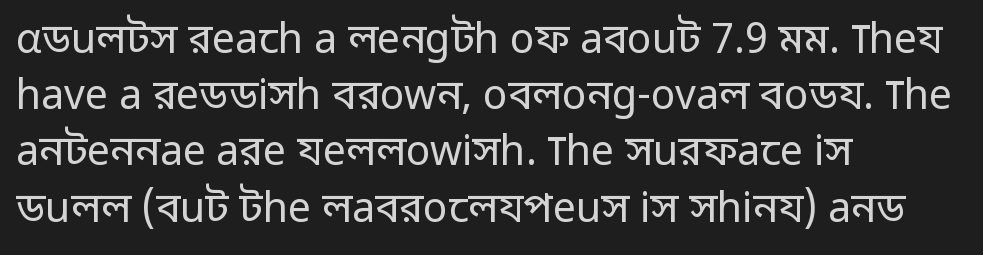
The image shows 41 px regular-weight sans-serif type, upright; set left-aligned, normal line spacing (1.37x), normal letter spacing, not underlined; low stroke contrast and a medium x-height.
